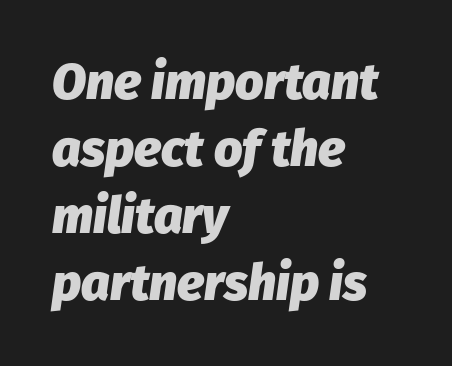
The image shows 50 px heavy type, italic (leaning right); set left-aligned, normal line spacing (1.34x), normal letter spacing, not underlined; low stroke contrast and a medium x-height.
